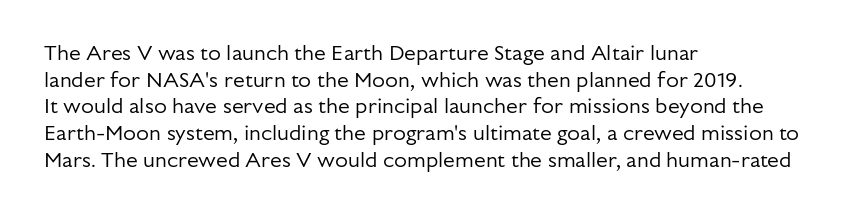
Q: Is the text bold? A: No.
Q: Is the text italic (slanted)? A: No, it is upright.
Q: Is the text underlined? A: No.
Q: How is the paragraph aligned? A: Left-aligned.
Q: Is the spacing between letters normal or unusually wide? A: Normal.
Q: Is the spacing between lines tight, normal or loose? A: Normal.
